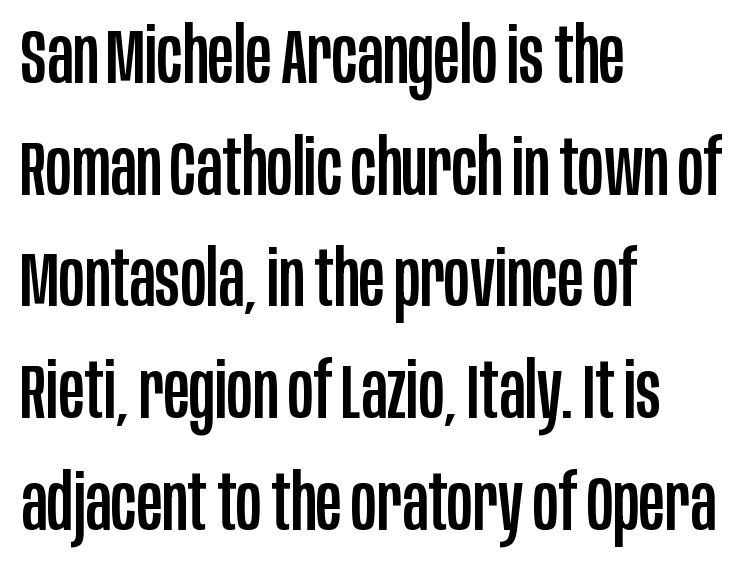
{"serif": "no", "italic": "no", "width": "condensed", "stroke_contrast": "low", "x_height": "large", "monospaced": "no", "underline": "no", "align": "left", "line_spacing": "normal", "line_spacing_ratio": 1.45, "letter_spacing": "normal", "letter_spacing_em": 0.0, "glyph_px": 77}
